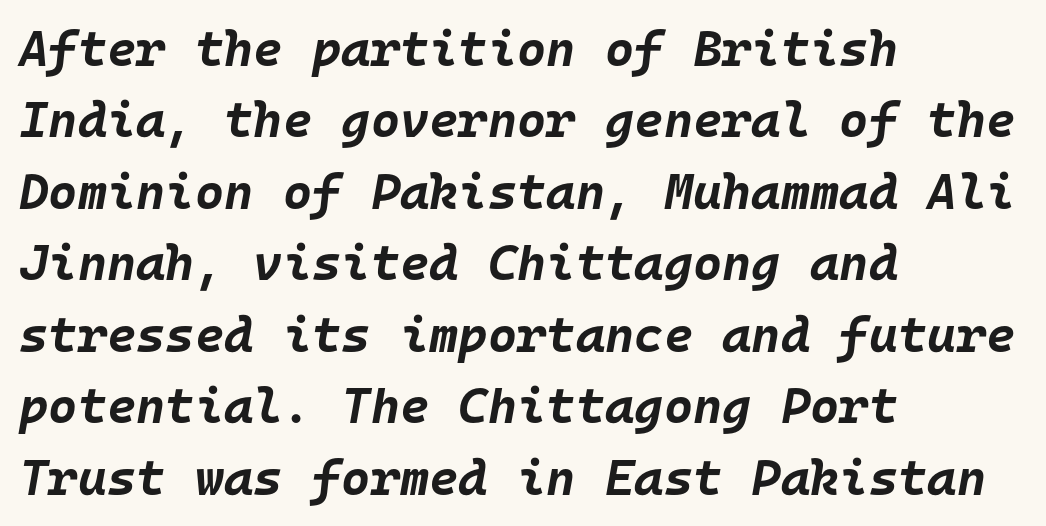
These lines stack with their left ends in a neat column. Yep, that's italic — everything's leaning. Tracking here is standard; glyphs follow each other at the usual distance. Nobody drew a line under any word here. Typographic density is high because the face is bold.
